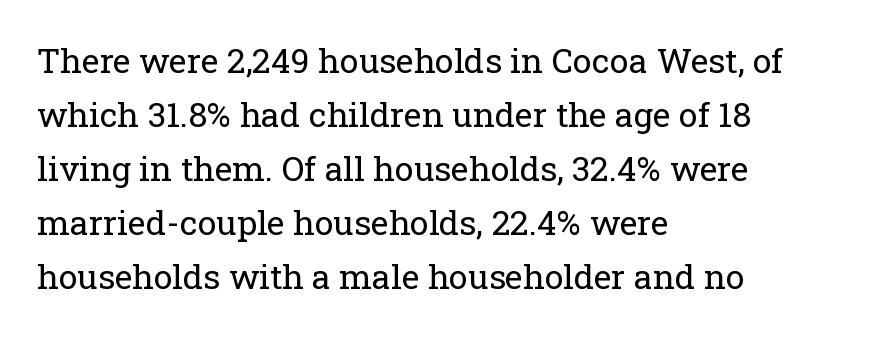
The image shows 34 px regular-weight serif type, upright; set left-aligned, normal line spacing (1.59x), normal letter spacing, not underlined; low stroke contrast and a medium x-height.
